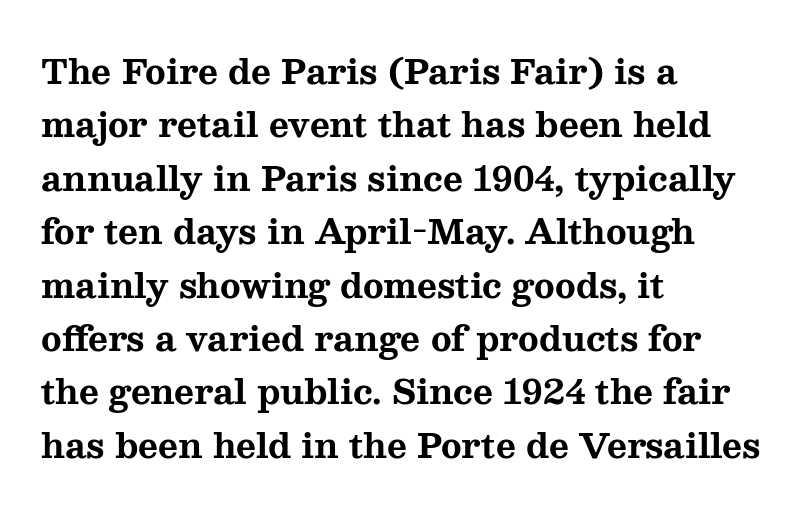
{"serif": "yes", "italic": "no", "bold": "yes", "weight": "bold", "width": "wide", "stroke_contrast": "medium", "x_height": "medium", "monospaced": "no", "underline": "no", "align": "left", "line_spacing": "normal", "line_spacing_ratio": 1.57, "letter_spacing": "normal", "letter_spacing_em": 0.0, "glyph_px": 34}
